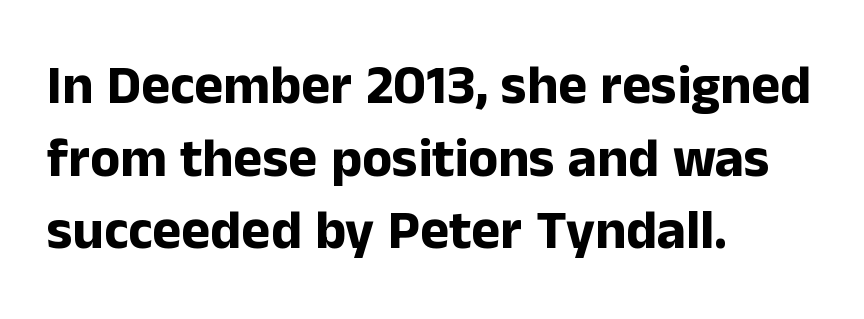
Q: Is the text bold? A: Yes.
Q: Is the text italic (slanted)? A: No, it is upright.
Q: Is the typeface a serif or a sans-serif typeface? A: Sans-serif.
Q: Is the text underlined? A: No.
Q: How is the paragraph aligned? A: Left-aligned.
Q: Is the spacing between letters normal or unusually wide? A: Normal.
Q: Is the spacing between lines tight, normal or loose? A: Normal.
Q: Width (condensed, normal, or wide)? A: Normal.
Q: Stroke contrast? A: Low.
Q: x-height? A: Medium.
Q: Monospaced? A: No.
